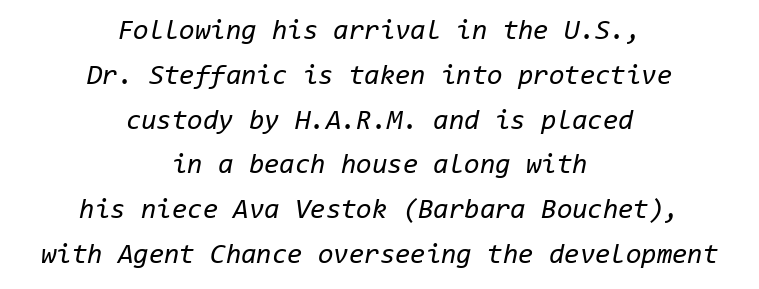
The image shows 28 px regular-weight type, italic (leaning right), monospaced; set centered, normal line spacing (1.6x), normal letter spacing, not underlined; low stroke contrast and a medium x-height.
